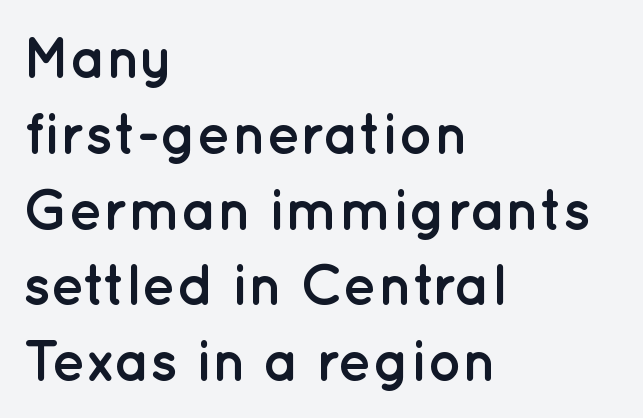
Q: Is the text bold? A: Yes.
Q: Is the text italic (slanted)? A: No, it is upright.
Q: Is the typeface a serif or a sans-serif typeface? A: Sans-serif.
Q: Is the text underlined? A: No.
Q: How is the paragraph aligned? A: Left-aligned.
Q: Is the spacing between letters normal or unusually wide? A: Normal.
Q: Is the spacing between lines tight, normal or loose? A: Normal.
Q: Width (condensed, normal, or wide)? A: Normal.
Q: Stroke contrast? A: Low.
Q: x-height? A: Medium.
Q: Monospaced? A: No.
